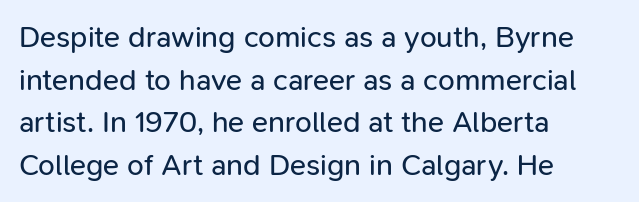
Q: Is the text bold? A: No.
Q: Is the text italic (slanted)? A: No, it is upright.
Q: Is the typeface a serif or a sans-serif typeface? A: Sans-serif.
Q: Is the text underlined? A: No.
Q: How is the paragraph aligned? A: Left-aligned.
Q: Is the spacing between letters normal or unusually wide? A: Normal.
Q: Is the spacing between lines tight, normal or loose? A: Normal.
Q: Width (condensed, normal, or wide)? A: Normal.
Q: Stroke contrast? A: Low.
Q: x-height? A: Medium.
Q: Monospaced? A: No.
